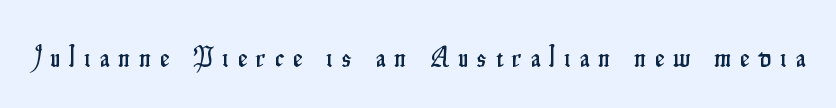
Posture: straight, roman, zero tilt. Each letter keeps its own natural width here, so spacing adapts to shape. The face used here is rendered with a markedly widened letterfit. Glance below the letters and you will spot only blank space.
